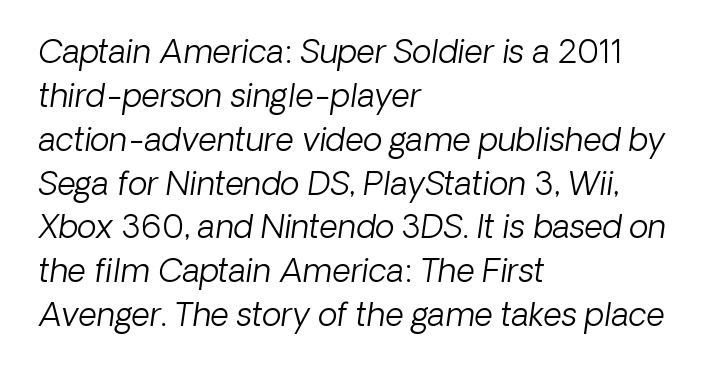
Q: Is the text bold? A: No.
Q: Is the text italic (slanted)? A: Yes, it leans right by about 8 degrees.
Q: Is the text underlined? A: No.
Q: How is the paragraph aligned? A: Left-aligned.
Q: Is the spacing between letters normal or unusually wide? A: Normal.
Q: Is the spacing between lines tight, normal or loose? A: Normal.
Q: Width (condensed, normal, or wide)? A: Normal.
Q: Stroke contrast? A: Low.
Q: x-height? A: Medium.
Q: Monospaced? A: No.
